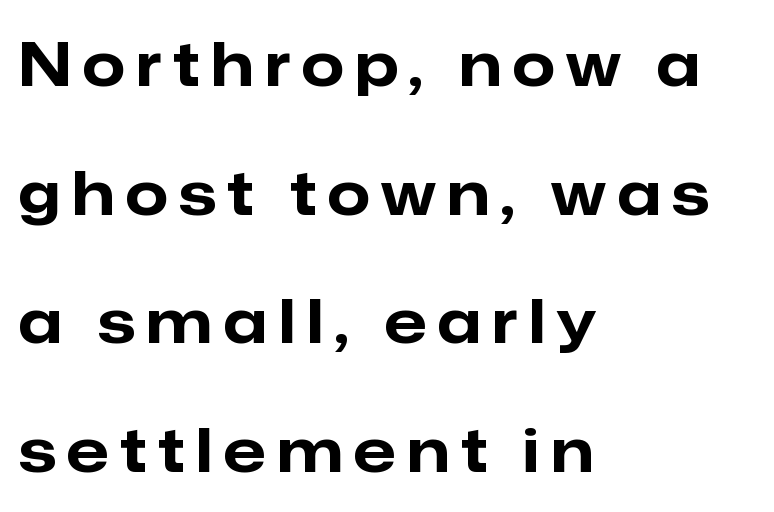
{"serif": "no", "italic": "no", "bold": "yes", "weight": "bold", "width": "normal", "stroke_contrast": "low", "x_height": "medium", "monospaced": "no", "underline": "no", "align": "left", "line_spacing": "loose", "line_spacing_ratio": 2.11, "glyph_px": 61}
